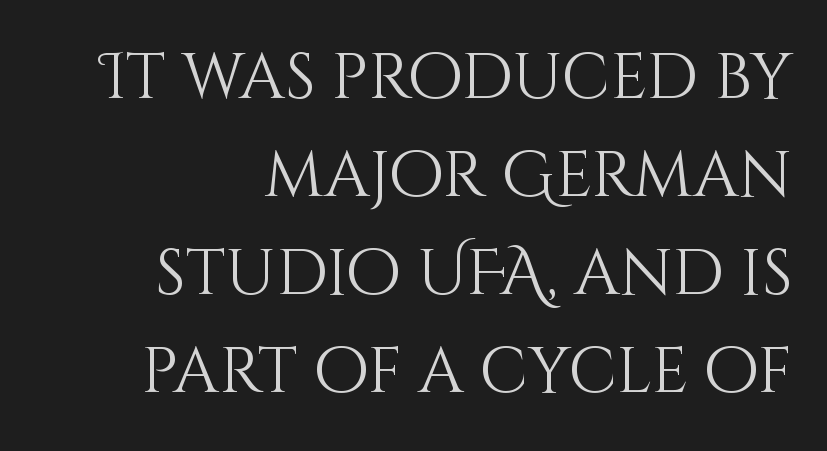
{"italic": "no", "bold": "no", "weight": "light", "width": "normal", "stroke_contrast": "medium", "x_height": "large", "monospaced": "no", "underline": "no", "align": "right", "line_spacing": "normal", "line_spacing_ratio": 1.53, "letter_spacing": "normal", "letter_spacing_em": 0.0, "glyph_px": 64}
